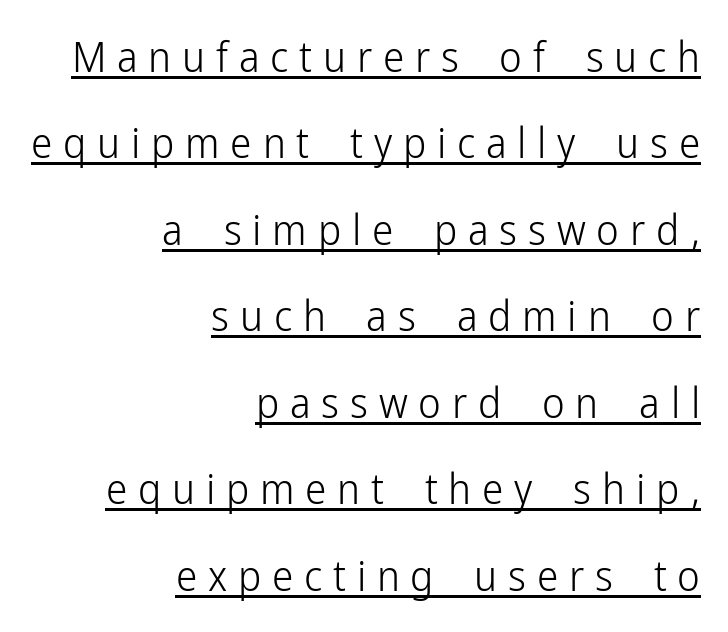
{"serif": "no", "italic": "no", "bold": "no", "weight": "light", "width": "condensed", "stroke_contrast": "low", "x_height": "medium", "monospaced": "no", "underline": "yes", "align": "right", "line_spacing": "loose", "line_spacing_ratio": 2.01, "letter_spacing": "wide", "letter_spacing_em": 0.25, "glyph_px": 43}
